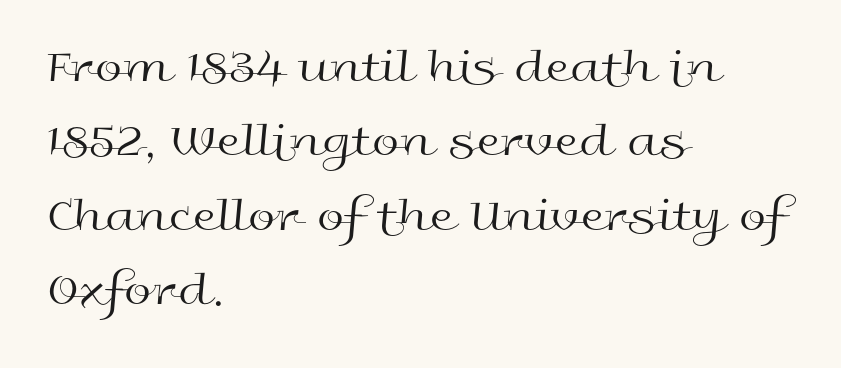
Descenders are the only things crossing below the line. What's the leading like? Ordinary, nothing unusual. When letters stand straight like this, we call the style roman or upright. Typeset ragged right — the left edge is the straight one. This sample has the flowing, uneven cadence of proportional lettering. To sum up the face: it is a sans, with no serifs.
